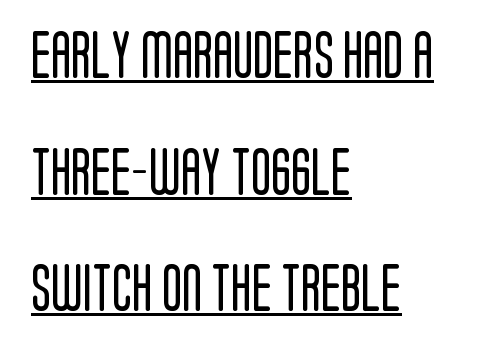
Q: Is the text bold? A: No.
Q: Is the text italic (slanted)? A: No, it is upright.
Q: Is the typeface a serif or a sans-serif typeface? A: Sans-serif.
Q: Is the text underlined? A: Yes.
Q: How is the paragraph aligned? A: Left-aligned.
Q: Is the spacing between letters normal or unusually wide? A: Normal.
Q: Is the spacing between lines tight, normal or loose? A: Loose.
Q: Width (condensed, normal, or wide)? A: Condensed.
Q: Stroke contrast? A: Low.
Q: x-height? A: Large.
Q: Monospaced? A: No.
